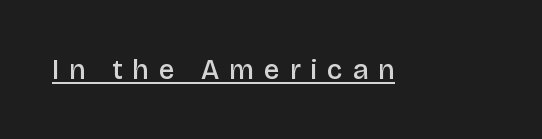
The typography opts for an upright posture over an oblique one. The face used here is rendered with a markedly widened letterfit. These lines are rendered in a variable-pitch font. Font category for this specimen: sans-serif. A semibold gives these letters moderate extra thickness, short of bold. The passage shown is underscored from start to finish.
